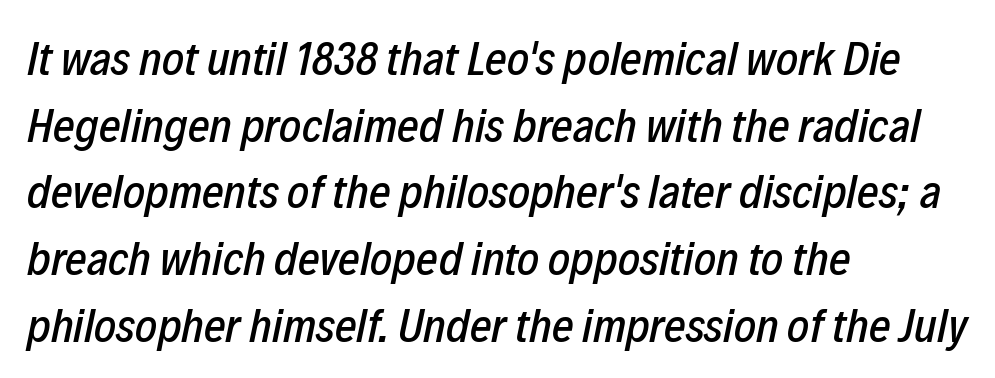
Q: Is the text italic (slanted)? A: Yes, it leans right by about 12 degrees.
Q: Is the text underlined? A: No.
Q: How is the paragraph aligned? A: Left-aligned.
Q: Is the spacing between letters normal or unusually wide? A: Normal.
Q: Is the spacing between lines tight, normal or loose? A: Normal.
Q: Width (condensed, normal, or wide)? A: Condensed.
Q: Stroke contrast? A: Low.
Q: x-height? A: Medium.
Q: Monospaced? A: No.
